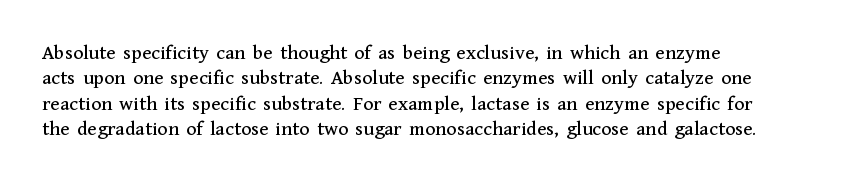
{"italic": "no", "underline": "no", "align": "left", "line_spacing_ratio": 1.21, "letter_spacing": "normal", "letter_spacing_em": 0.0, "glyph_px": 21}
